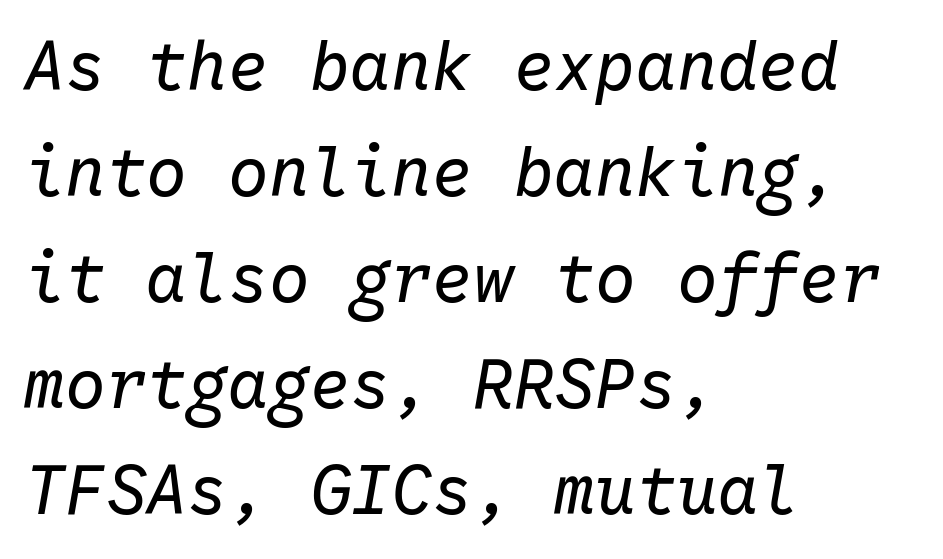
{"italic": "yes", "lean": "right", "slant_degrees": 10, "bold": "no", "weight": "regular", "width": "normal", "stroke_contrast": "low", "x_height": "medium", "monospaced": "yes", "underline": "no", "align": "left", "line_spacing": "normal", "line_spacing_ratio": 1.56, "letter_spacing": "normal", "letter_spacing_em": 0.0, "glyph_px": 68}
